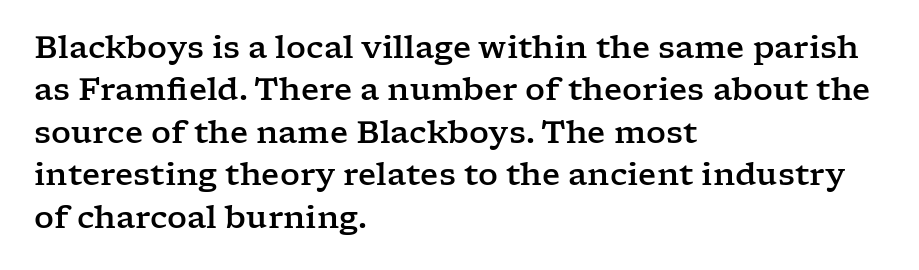
The image shows 31 px wide serif type, upright; set left-aligned, normal line spacing (1.37x), normal letter spacing, not underlined; low stroke contrast and a medium x-height.
